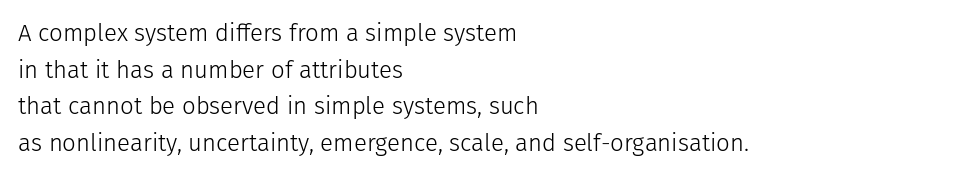
{"italic": "no", "bold": "no", "underline": "no", "align": "left", "line_spacing": "normal", "line_spacing_ratio": 1.53, "letter_spacing": "normal", "letter_spacing_em": 0.0, "glyph_px": 24}
